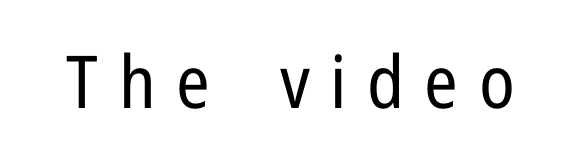
Q: Is the text bold? A: No.
Q: Is the text italic (slanted)? A: No, it is upright.
Q: Is the typeface a serif or a sans-serif typeface? A: Sans-serif.
Q: Is the text underlined? A: No.
Q: Is the spacing between letters normal or unusually wide? A: Unusually wide.
Q: Width (condensed, normal, or wide)? A: Condensed.
Q: Stroke contrast? A: Low.
Q: x-height? A: Medium.
Q: Monospaced? A: No.
